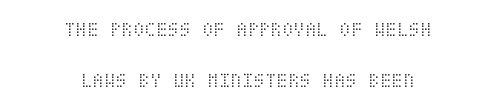
Q: Is the text bold? A: No.
Q: Is the text italic (slanted)? A: No, it is upright.
Q: Is the text underlined? A: No.
Q: How is the paragraph aligned? A: Centered.
Q: Is the spacing between letters normal or unusually wide? A: Normal.
Q: Is the spacing between lines tight, normal or loose? A: Loose.
